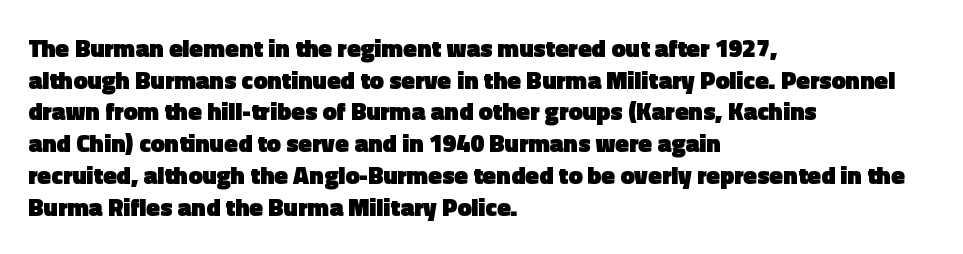
The image shows 25 px bold type, upright; set left-aligned, normal line spacing (1.27x), normal letter spacing, not underlined.
